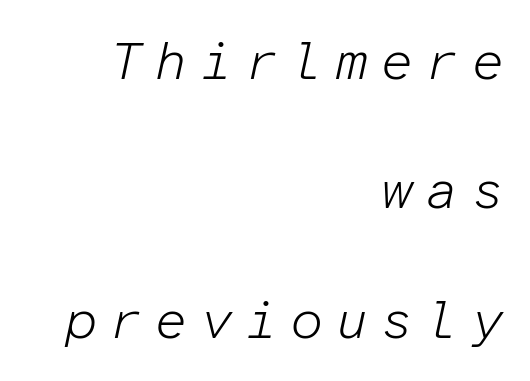
These lines have a slow, spaced-out rhythm from letter to letter. The text carries the slant typical of an italic or oblique font. Underline: absent. Is the block centered? No — it sits flush against the right margin. Letters have the restrained weight of plain body copy at most.
